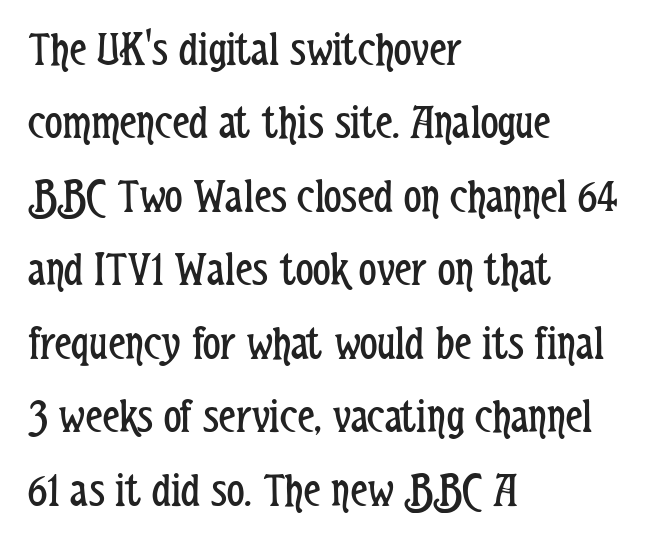
Each line starts at the same left margin while the right side varies. Tracking value appears to be zero — textbook default spacing. Think of a printed novel: that variable character pitch is what you see here. Serif or sans? Sans — the stroke terminals are bare. Rows of type keep a routine distance in the vertical direction. Lines of text with bare space underneath.
